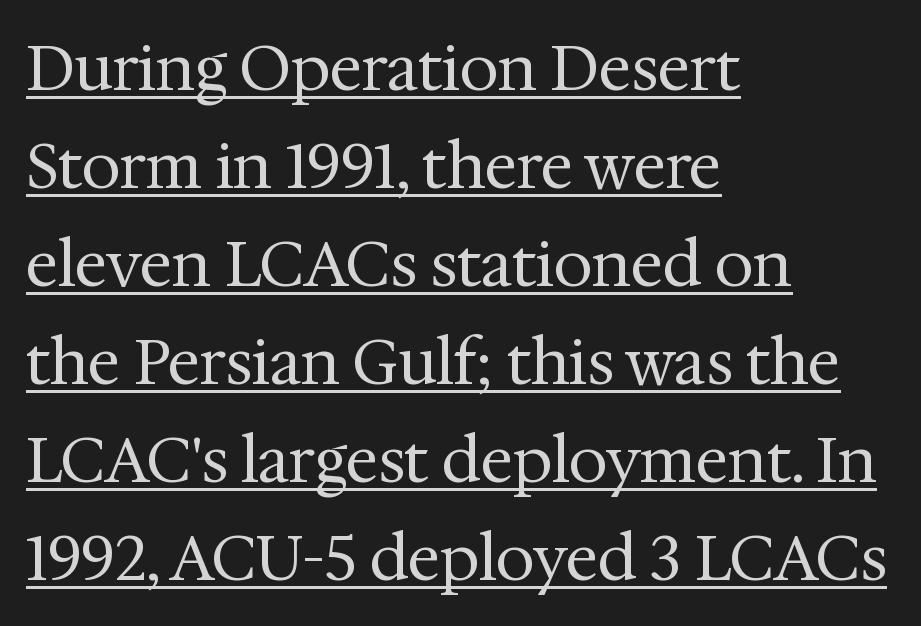
{"serif": "yes", "italic": "no", "bold": "no", "weight": "regular", "width": "normal", "stroke_contrast": "medium", "x_height": "medium", "monospaced": "no", "underline": "yes", "align": "left", "line_spacing": "normal", "line_spacing_ratio": 1.58, "letter_spacing": "normal", "letter_spacing_em": 0.0, "glyph_px": 62}
